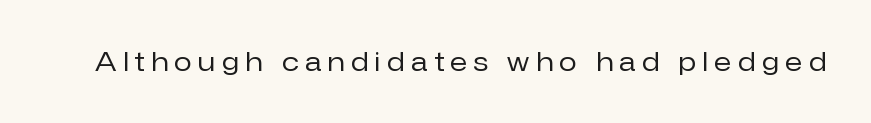
Compared with a typical body face, this is equally light or lighter still. Lines of text with bare space underneath. In terms of letterspacing, this is a distinctly airy, spread setting. This is the regular roman posture of the typeface.
